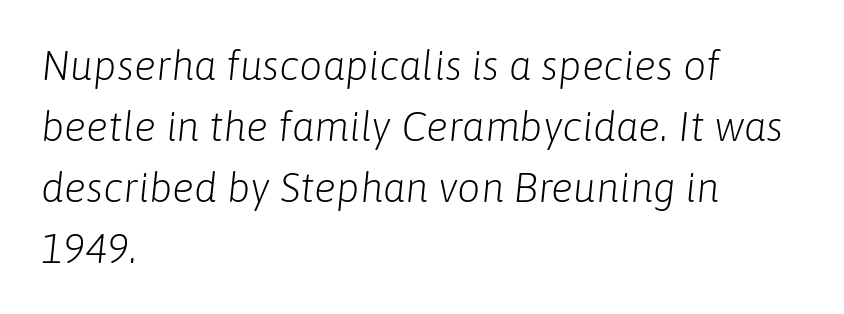
{"italic": "yes", "lean": "right", "slant_degrees": 6, "bold": "no", "weight": "light", "width": "normal", "stroke_contrast": "low", "x_height": "medium", "monospaced": "no", "underline": "no", "align": "left", "line_spacing": "normal", "line_spacing_ratio": 1.49, "letter_spacing": "normal", "letter_spacing_em": 0.0, "glyph_px": 41}
